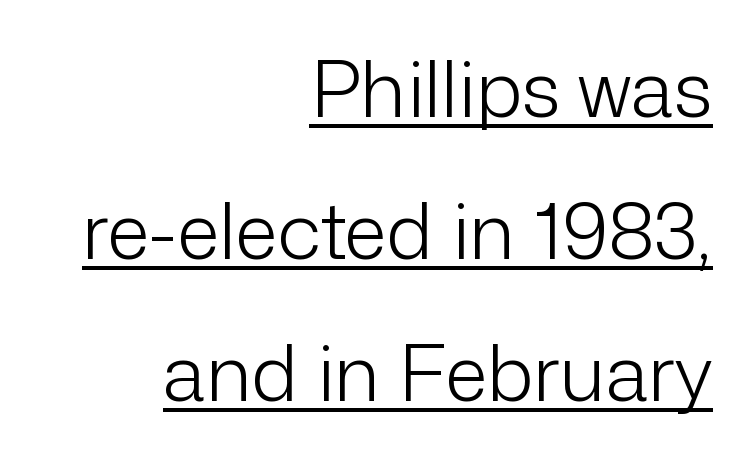
Descenders here cross a horizontal rule under the line. The passage shown is typeset with a sans-serif family. Letter spacing: default. This sample is right-justified, so line beginnings fall wherever the words allow. Posture: upright roman. Unbolded letterforms with no extra heft.
